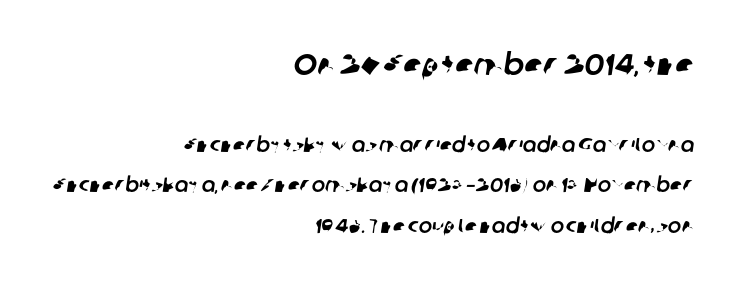
A bare baseline throughout the passage. These lines are rendered in a variable-pitch font. Larger block? The one above; the one below is distinctly smaller. Is the letter spacing exaggerated? No — it looks like the ordinary default. Typographically, this falls in the sans-serif category. Leading: increased.
